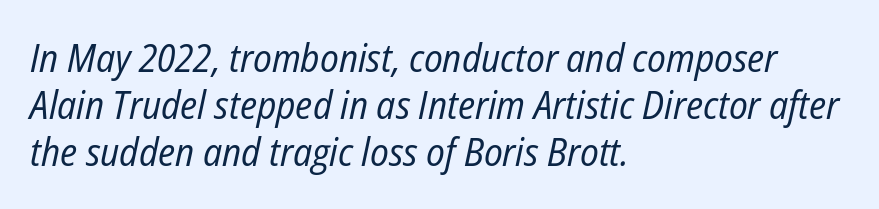
The axis of the letterforms is tilted away from vertical. These lines are set flush left with a ragged right edge. Letters rest on an invisible, unmarked baseline. Nothing heavy about these letters — not bold at all.
